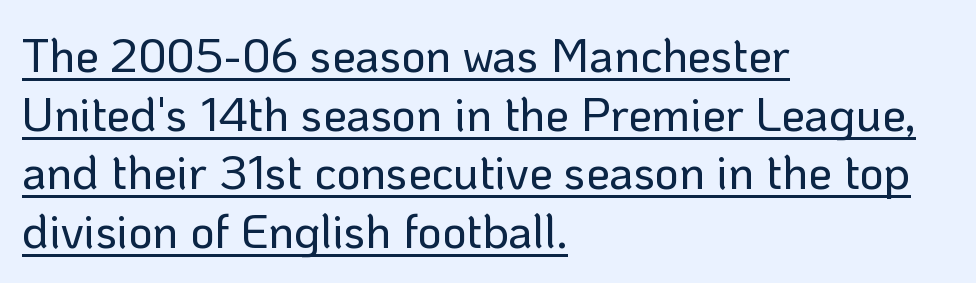
{"serif": "no", "italic": "no", "width": "normal", "stroke_contrast": "low", "x_height": "medium", "monospaced": "no", "underline": "yes", "align": "left", "line_spacing": "normal", "line_spacing_ratio": 1.25, "letter_spacing": "normal", "letter_spacing_em": 0.0, "glyph_px": 47}
